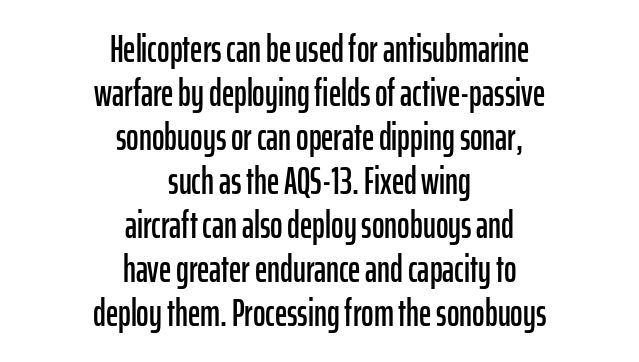
{"serif": "no", "italic": "no", "width": "condensed", "stroke_contrast": "low", "x_height": "medium", "monospaced": "no", "underline": "no", "align": "center", "line_spacing_ratio": 1.16, "letter_spacing": "normal", "letter_spacing_em": 0.0, "glyph_px": 38}
